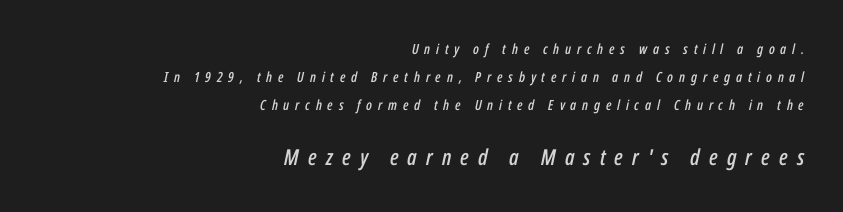
The image shows 22 px text type, italic (leaning right); set right-aligned, loose line spacing (2.01x), unusually wide letter spacing (+0.41 em), not underlined; the second (bottom) block is 1.57x larger.
